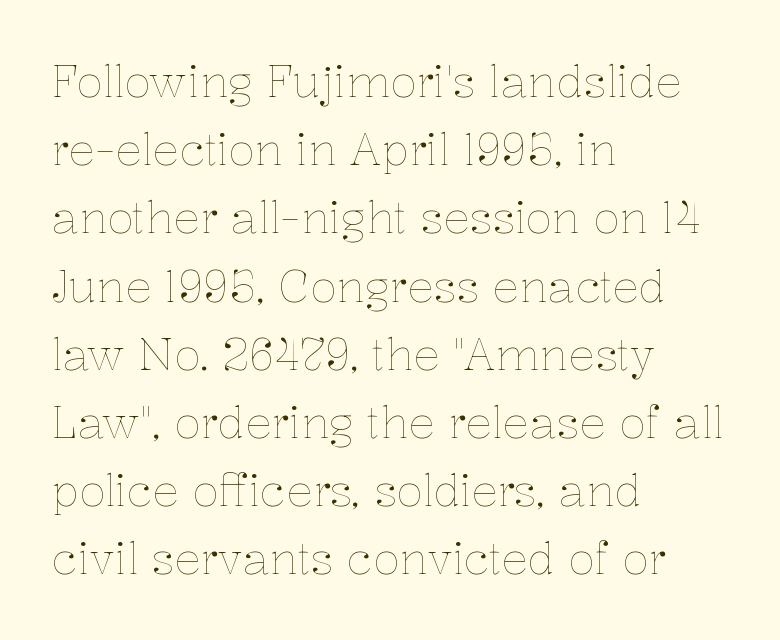
The foot of each line stays bare and open. The letters advance in unequal steps, a hallmark of proportional type. Unbolded letterforms with no extra heft. Short and long lines alike share a common starting point at left. Ordinary non-slanted type is in use. Rows of type keep a routine distance in the vertical direction.
